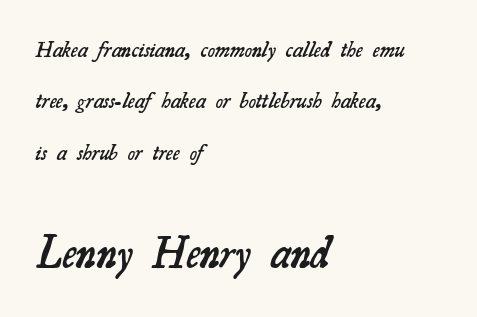
Letter spacing: default. A fair bit of extra ink — the face is semibold, not bold. These lines are rendered in a variable-pitch font. The text block is weighted toward the left margin, trailing off unevenly rightward. Horizontal bands of white between lines are thick stripes.
